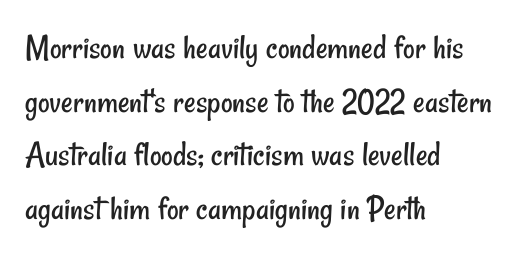
{"serif": "no", "bold": "no", "weight": "regular", "width": "condensed", "stroke_contrast": "low", "x_height": "small", "monospaced": "no", "underline": "no", "align": "left", "line_spacing": "normal", "line_spacing_ratio": 1.49, "letter_spacing": "normal", "letter_spacing_em": 0.0, "glyph_px": 36}
